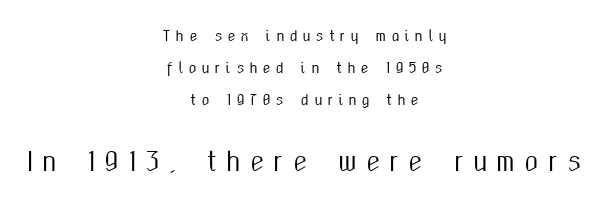
Clear beneath every line of the passage. Posture: straight, roman, zero tilt. These lines have a slow, spaced-out rhythm from letter to letter. You get the small type first, then a jump to larger type. This sample trades compactness for vertical openness between lines.
